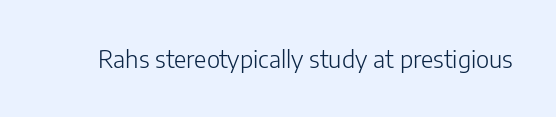
{"italic": "no", "bold": "no", "underline": "no", "letter_spacing": "normal", "letter_spacing_em": 0.0, "glyph_px": 24}
